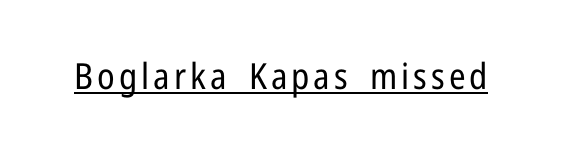
Is this a fixed-width face? No — the glyphs have proportional, varying widths. Ordinary non-slanted type is in use. A typographer would call this underscored text. This sample uses a sans-serif face.
